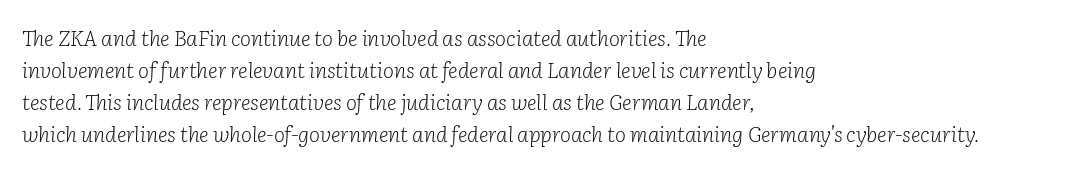
Q: Is the text bold? A: No.
Q: Is the text italic (slanted)? A: Yes, it leans right by about 2 degrees.
Q: Is the text underlined? A: No.
Q: How is the paragraph aligned? A: Left-aligned.
Q: Is the spacing between letters normal or unusually wide? A: Normal.
Q: Is the spacing between lines tight, normal or loose? A: Normal.
